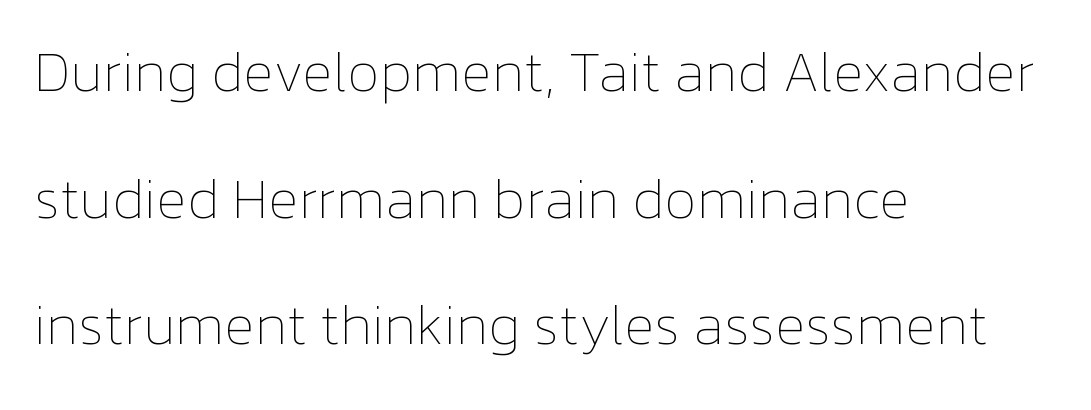
The image shows 57 px thin type, upright; set left-aligned, loose line spacing (2.22x), normal letter spacing, not underlined; low stroke contrast and a medium x-height.
